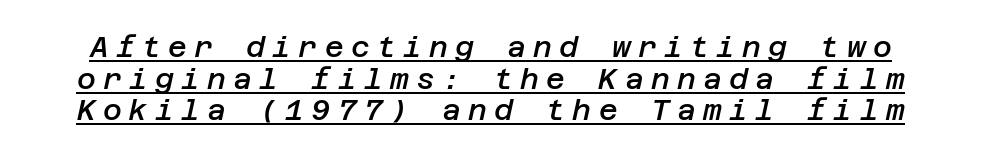
The image shows 29 px semibold type, italic (leaning right); set tight line spacing (1.09x), unusually wide letter spacing (+0.25 em), underlined; low stroke contrast and a large x-height.
